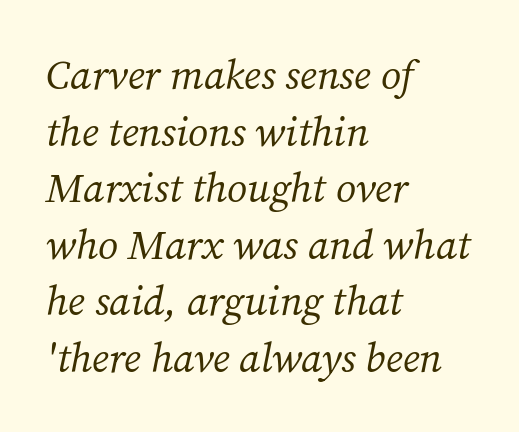
Q: Is the text bold? A: No.
Q: Is the text italic (slanted)? A: Yes, it leans right by about 12 degrees.
Q: Is the typeface a serif or a sans-serif typeface? A: Serif.
Q: Is the text underlined? A: No.
Q: How is the paragraph aligned? A: Left-aligned.
Q: Is the spacing between letters normal or unusually wide? A: Normal.
Q: Is the spacing between lines tight, normal or loose? A: Normal.
Q: Width (condensed, normal, or wide)? A: Normal.
Q: Stroke contrast? A: Medium.
Q: x-height? A: Medium.
Q: Monospaced? A: No.
